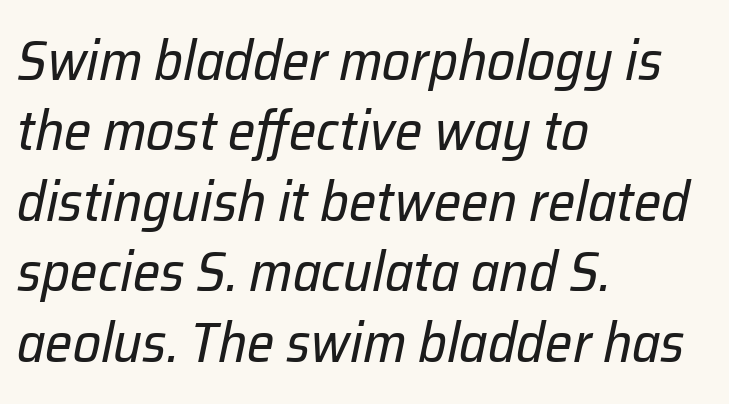
Q: Is the text bold? A: No.
Q: Is the text italic (slanted)? A: Yes, it leans right by about 12 degrees.
Q: Is the text underlined? A: No.
Q: How is the paragraph aligned? A: Left-aligned.
Q: Is the spacing between letters normal or unusually wide? A: Normal.
Q: Is the spacing between lines tight, normal or loose? A: Normal.
Q: Width (condensed, normal, or wide)? A: Normal.
Q: Stroke contrast? A: Low.
Q: x-height? A: Medium.
Q: Monospaced? A: No.
